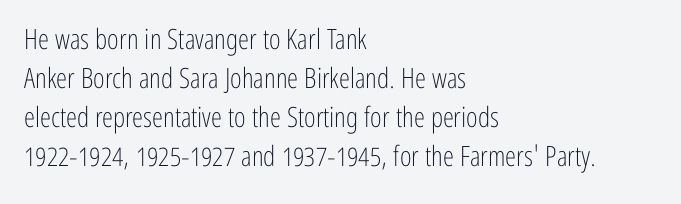
{"serif": "no", "italic": "no", "bold": "no", "weight": "light", "width": "condensed", "stroke_contrast": "low", "x_height": "medium", "monospaced": "no", "underline": "no", "align": "left", "line_spacing": "normal", "line_spacing_ratio": 1.39, "letter_spacing": "normal", "letter_spacing_em": 0.0, "glyph_px": 28}
